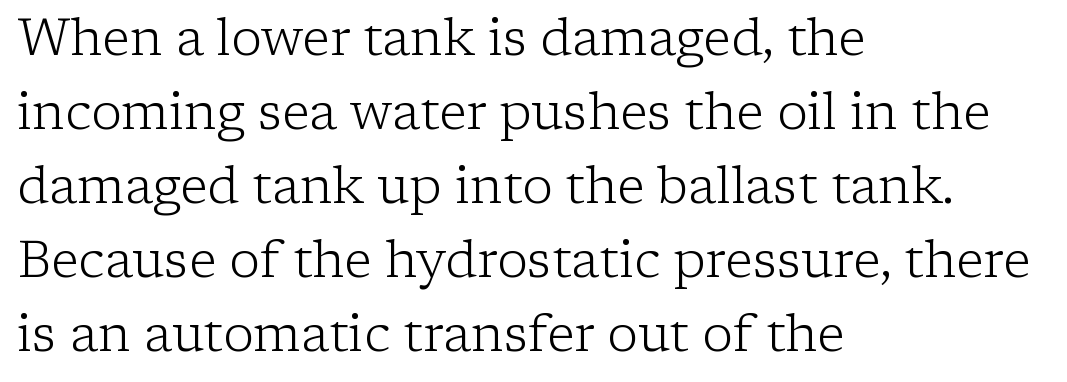
The image shows 51 px light serif type, upright; set left-aligned, normal line spacing (1.45x), normal letter spacing, not underlined; low stroke contrast and a medium x-height.
